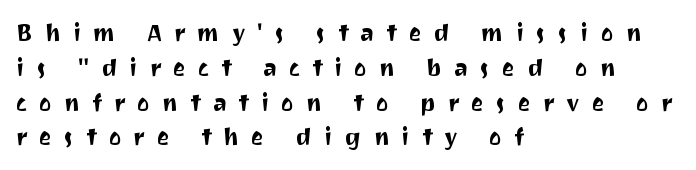
Q: Is the text italic (slanted)? A: No, it is upright.
Q: Is the text underlined? A: No.
Q: How is the paragraph aligned? A: Left-aligned.
Q: Is the spacing between letters normal or unusually wide? A: Unusually wide.
Q: Is the spacing between lines tight, normal or loose? A: Normal.
